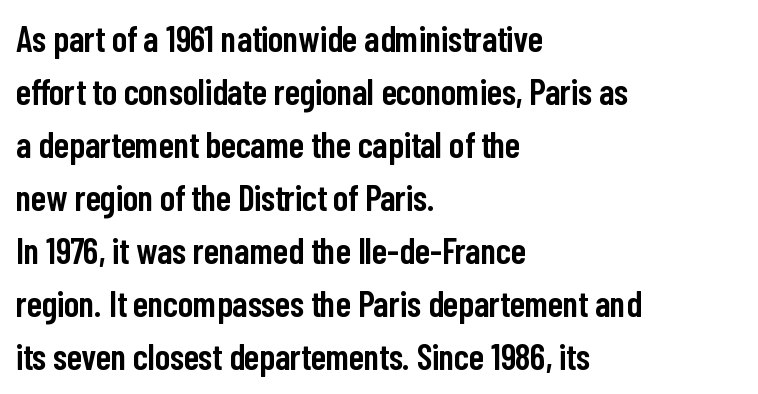
The typeface chosen for these lines omits serifs. Designer's note — italics off, roman on. This sample uses plain, unmodified letter spacing. The typesetter chose a ragged-right arrangement here. A clean baseline with only descenders dipping below it.
